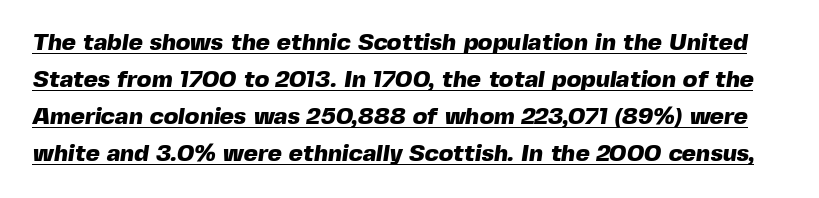
{"bold": "yes", "underline": "yes", "line_spacing": "normal", "line_spacing_ratio": 1.54, "letter_spacing": "normal", "letter_spacing_em": 0.0, "glyph_px": 24}
